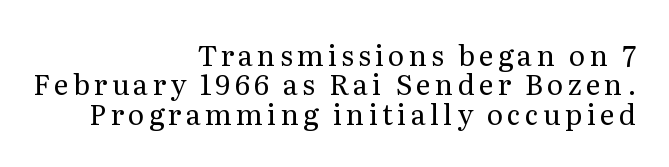
{"serif": "yes", "italic": "no", "bold": "no", "weight": "regular", "width": "normal", "stroke_contrast": "medium", "x_height": "medium", "monospaced": "no", "underline": "no", "align": "right", "line_spacing": "tight", "line_spacing_ratio": 1.05, "glyph_px": 28}
